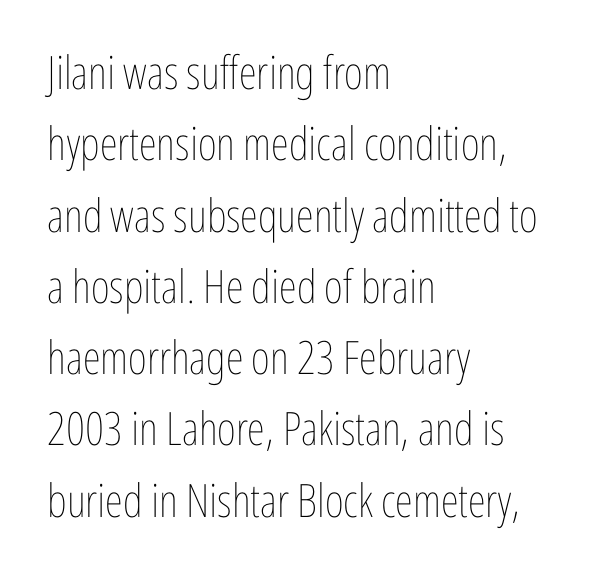
{"italic": "no", "bold": "no", "weight": "thin", "width": "condensed", "stroke_contrast": "low", "x_height": "medium", "monospaced": "no", "underline": "no", "align": "left", "line_spacing": "normal", "line_spacing_ratio": 1.55, "letter_spacing": "normal", "letter_spacing_em": 0.0, "glyph_px": 46}
